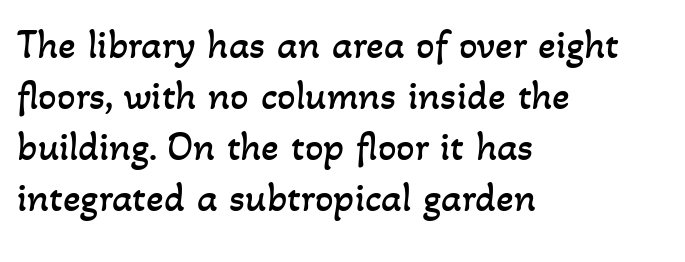
{"bold": "no", "weight": "regular", "width": "normal", "stroke_contrast": "low", "x_height": "small", "monospaced": "no", "underline": "no", "align": "left", "line_spacing_ratio": 1.24, "letter_spacing": "normal", "letter_spacing_em": 0.0, "glyph_px": 41}
